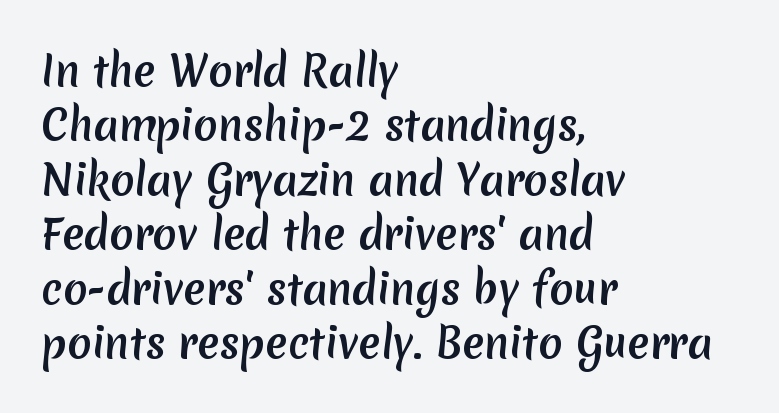
The image shows 40 px sans-serif type; set left-aligned, normal line spacing (1.36x), normal letter spacing, not underlined; medium stroke contrast and a medium x-height.
